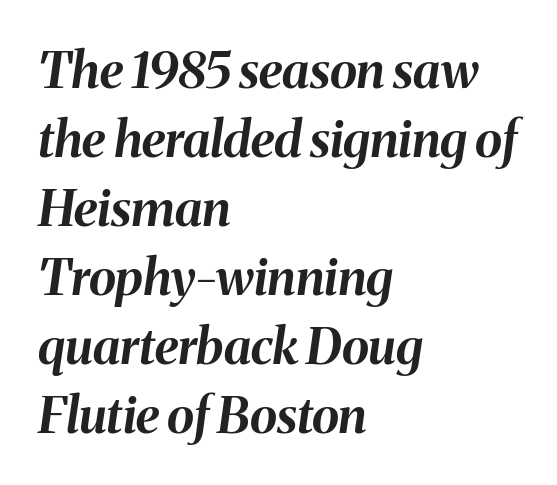
Q: Is the text bold? A: Yes.
Q: Is the text italic (slanted)? A: Yes, it leans right by about 8 degrees.
Q: Is the text underlined? A: No.
Q: How is the paragraph aligned? A: Left-aligned.
Q: Is the spacing between letters normal or unusually wide? A: Normal.
Q: Is the spacing between lines tight, normal or loose? A: Normal.
Q: Width (condensed, normal, or wide)? A: Normal.
Q: Stroke contrast? A: Medium.
Q: x-height? A: Medium.
Q: Monospaced? A: No.
